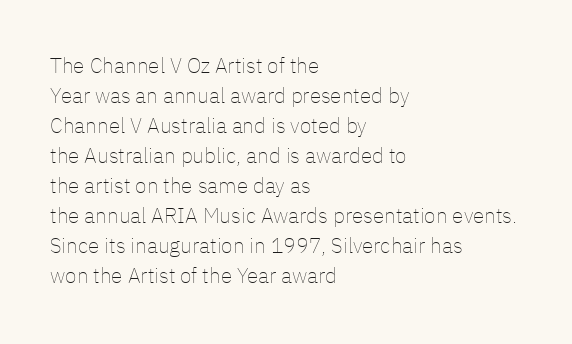
The image shows 21 px text type, upright; set left-aligned, normal line spacing (1.43x), normal letter spacing, not underlined.
